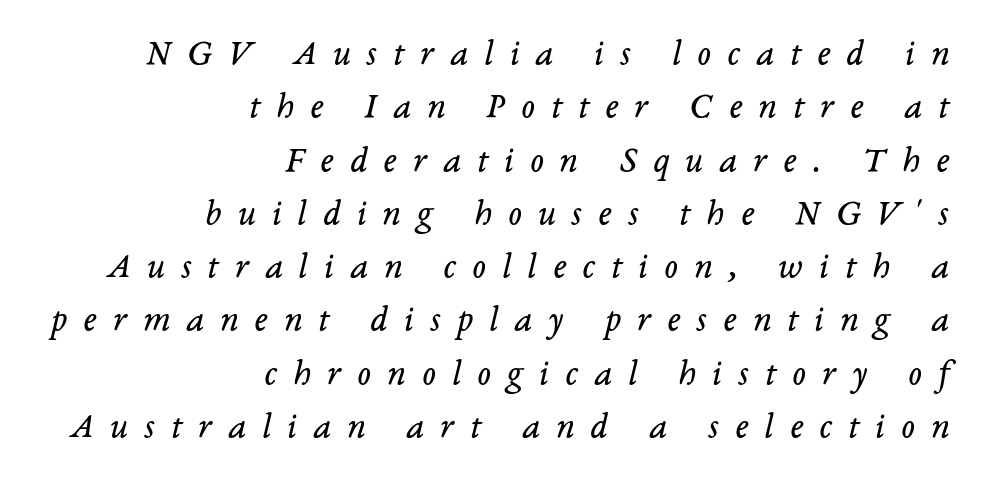
The typesetter chose a ragged-left arrangement here. Here the glyphs are tracked loosely, breaking word shapes into spaced letters. Proportional: the letters do not fall into vertical columns. Horizontal bands of white between lines are of average thickness. Stroke terminals: seriffed.
